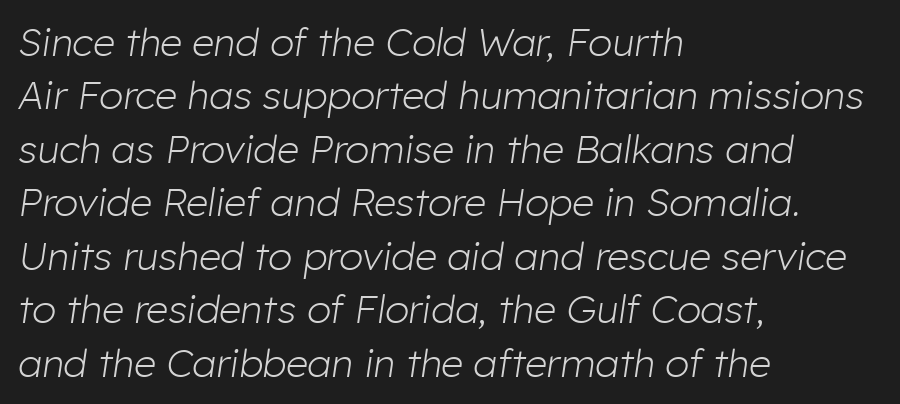
{"italic": "yes", "lean": "right", "slant_degrees": 8, "bold": "no", "weight": "light", "width": "normal", "stroke_contrast": "low", "x_height": "medium", "monospaced": "no", "underline": "no", "align": "left", "line_spacing": "normal", "line_spacing_ratio": 1.37, "letter_spacing": "normal", "letter_spacing_em": 0.0, "glyph_px": 39}
